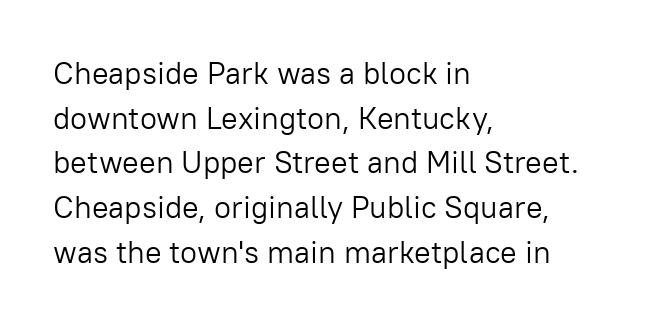
{"serif": "no", "italic": "no", "bold": "no", "weight": "light", "width": "normal", "stroke_contrast": "low", "x_height": "medium", "monospaced": "no", "underline": "no", "align": "left", "line_spacing": "normal", "line_spacing_ratio": 1.44, "letter_spacing": "normal", "letter_spacing_em": 0.0, "glyph_px": 31}
